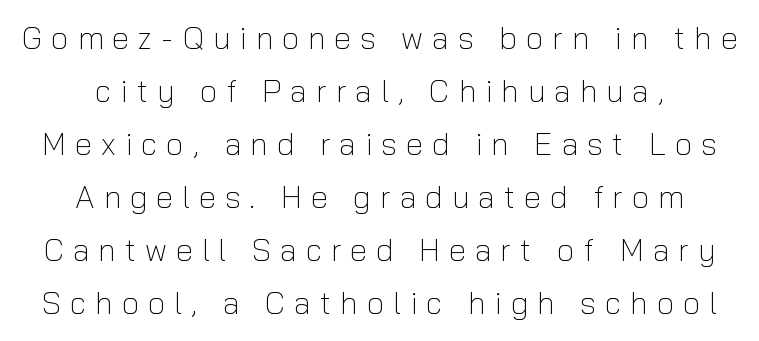
Q: Is the text bold? A: No.
Q: Is the text italic (slanted)? A: No, it is upright.
Q: Is the typeface a serif or a sans-serif typeface? A: Sans-serif.
Q: Is the text underlined? A: No.
Q: How is the paragraph aligned? A: Centered.
Q: Is the spacing between letters normal or unusually wide? A: Unusually wide.
Q: Width (condensed, normal, or wide)? A: Normal.
Q: Stroke contrast? A: Low.
Q: x-height? A: Medium.
Q: Monospaced? A: No.
